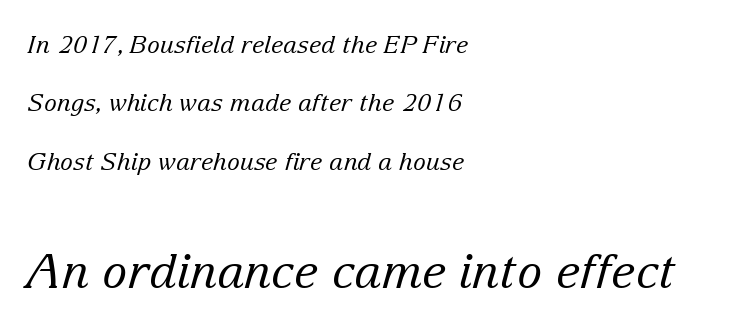
Is the block centered? No — it sits flush against the left margin. The face used here is proportionally spaced, like ordinary book or web type. Stroke thickness stays within the range of a standard reading face or lighter. Is the lower block the larger one? Yes — the lower block carries the bigger type. Old-style or modern, the face here clearly has serifs.
